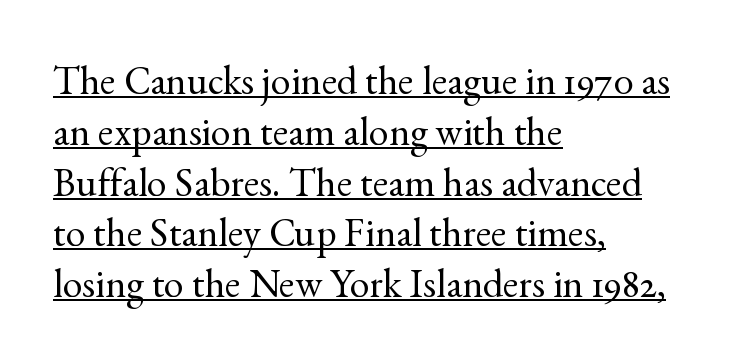
The image shows 40 px regular-weight serif type, upright; set left-aligned, normal line spacing (1.27x), normal letter spacing, underlined; a small x-height.
